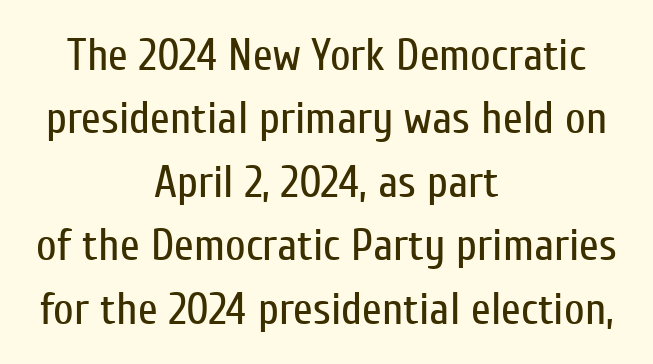
Font category for this specimen: sans-serif. The space beneath each line is pristine and unruled. This sample uses an upright cut, with every glyph sitting square on the baseline. Every row of glyphs is offset so its center matches the block's center. Each letter keeps its own natural width here, so spacing adapts to shape. Is this a heavy cut? Hardly; it is regular or lighter.
